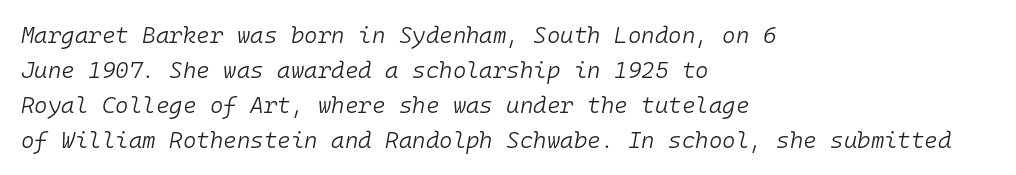
Q: Is the text bold? A: No.
Q: Is the text italic (slanted)? A: Yes, it leans right by about 10 degrees.
Q: Is the text underlined? A: No.
Q: How is the paragraph aligned? A: Left-aligned.
Q: Is the spacing between letters normal or unusually wide? A: Normal.
Q: Is the spacing between lines tight, normal or loose? A: Normal.
